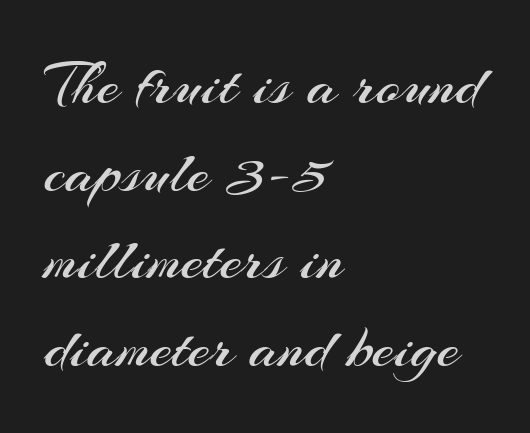
Q: Is the text bold? A: No.
Q: Is the text italic (slanted)? A: Yes.
Q: Is the typeface a serif or a sans-serif typeface? A: Sans-serif.
Q: Is the text underlined? A: No.
Q: How is the paragraph aligned? A: Left-aligned.
Q: Is the spacing between letters normal or unusually wide? A: Normal.
Q: Is the spacing between lines tight, normal or loose? A: Normal.
Q: Width (condensed, normal, or wide)? A: Normal.
Q: Stroke contrast? A: Medium.
Q: x-height? A: Small.
Q: Monospaced? A: No.
